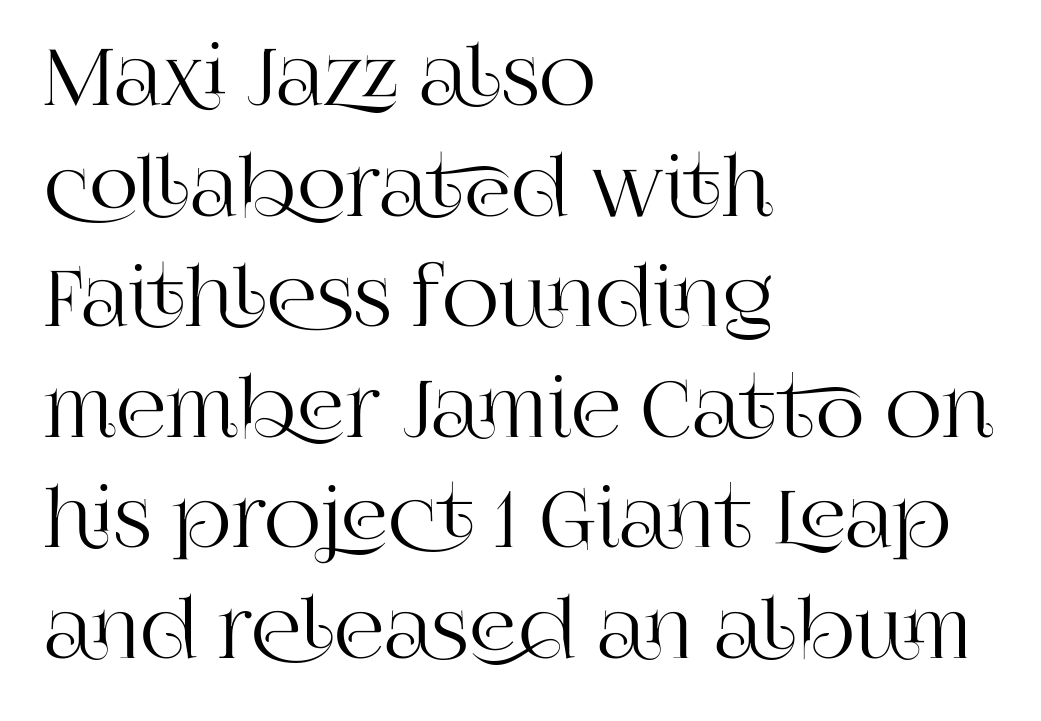
Q: Is the text italic (slanted)? A: No, it is upright.
Q: Is the typeface a serif or a sans-serif typeface? A: Serif.
Q: Is the text underlined? A: No.
Q: How is the paragraph aligned? A: Left-aligned.
Q: Is the spacing between letters normal or unusually wide? A: Normal.
Q: Is the spacing between lines tight, normal or loose? A: Normal.
Q: Width (condensed, normal, or wide)? A: Normal.
Q: Stroke contrast? A: High.
Q: x-height? A: Large.
Q: Monospaced? A: No.
